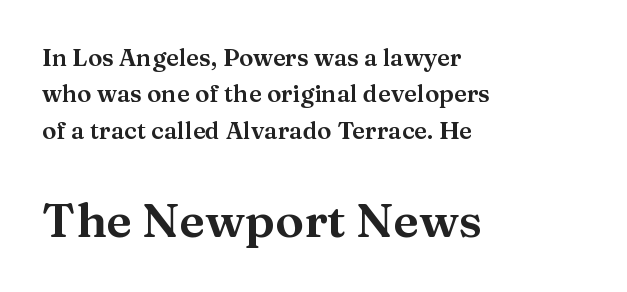
{"serif": "yes", "italic": "no", "width": "normal", "stroke_contrast": "medium", "x_height": "medium", "monospaced": "no", "underline": "no", "align": "left", "line_spacing": "normal", "line_spacing_ratio": 1.52, "letter_spacing": "normal", "letter_spacing_em": 0.0, "larger_block": "second", "size_ratio": 2.0, "glyph_px": 48}
